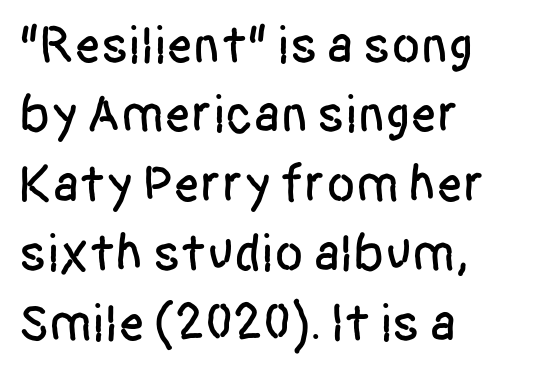
{"serif": "no", "italic": "no", "width": "condensed", "stroke_contrast": "low", "x_height": "large", "monospaced": "no", "underline": "no", "align": "left", "line_spacing": "normal", "line_spacing_ratio": 1.31, "letter_spacing": "normal", "letter_spacing_em": 0.0, "glyph_px": 53}
